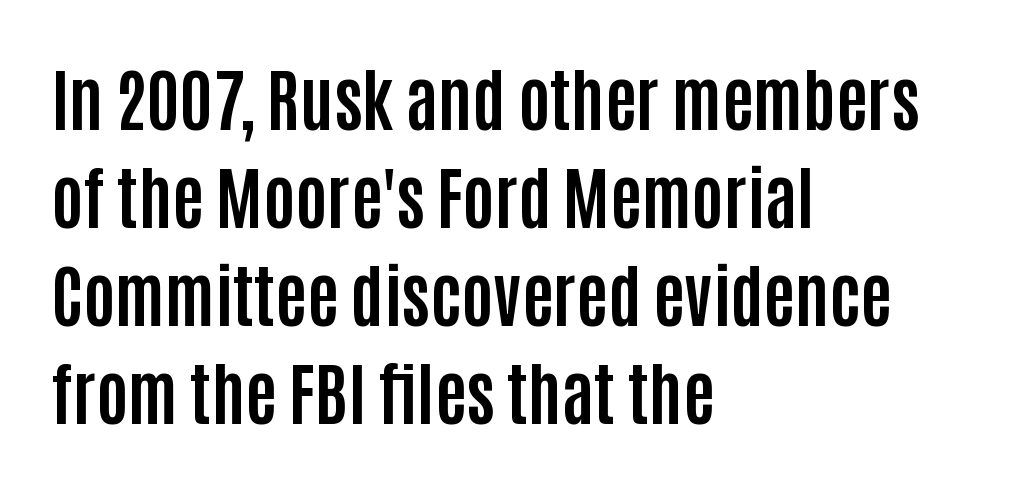
The face used here is proportionally spaced, like ordinary book or web type. The passage shown has conventional tracking throughout. This rendering uses left alignment, leaving the right contour irregular. The type sits square on the baseline with zero lean. The vertical gap from one line to the next is medium. Summary of weight: heavy, a full bold.
